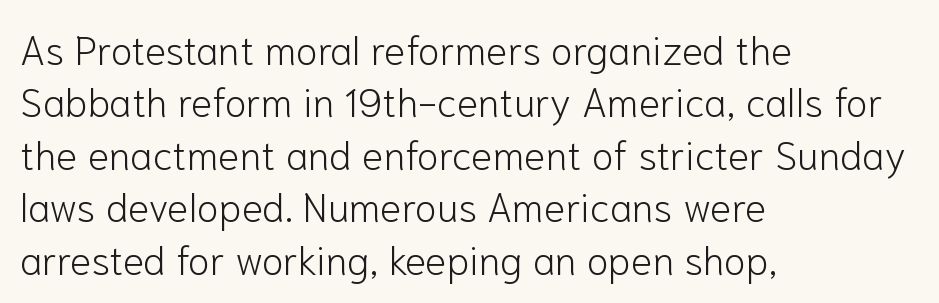
Q: Is the text bold? A: No.
Q: Is the text italic (slanted)? A: No, it is upright.
Q: Is the typeface a serif or a sans-serif typeface? A: Sans-serif.
Q: Is the text underlined? A: No.
Q: How is the paragraph aligned? A: Left-aligned.
Q: Is the spacing between letters normal or unusually wide? A: Normal.
Q: Is the spacing between lines tight, normal or loose? A: Normal.
Q: Width (condensed, normal, or wide)? A: Normal.
Q: Stroke contrast? A: Low.
Q: x-height? A: Medium.
Q: Monospaced? A: No.
